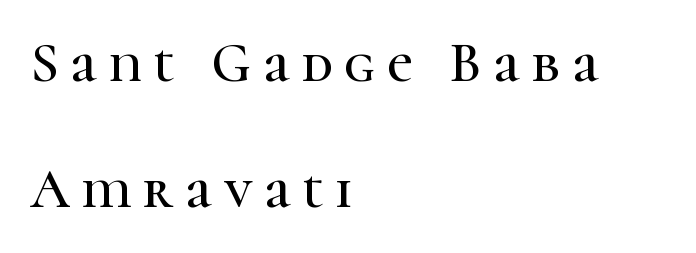
{"serif": "yes", "italic": "no", "width": "normal", "stroke_contrast": "high", "x_height": "medium", "monospaced": "no", "underline": "no", "align": "left", "line_spacing": "loose", "line_spacing_ratio": 2.29, "letter_spacing": "wide", "letter_spacing_em": 0.22, "glyph_px": 55}
